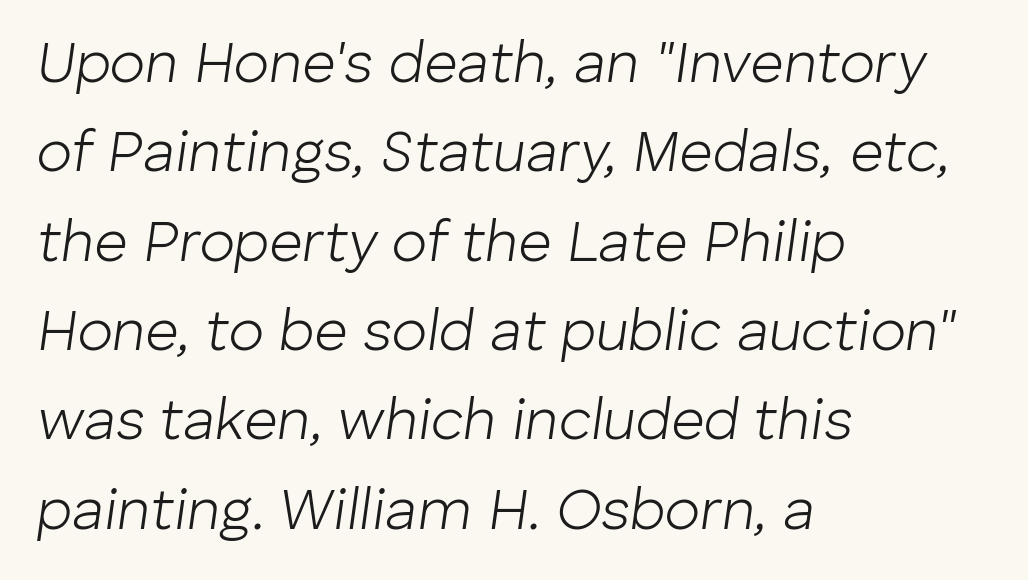
Q: Is the text bold? A: No.
Q: Is the text italic (slanted)? A: Yes, it leans right by about 8 degrees.
Q: Is the text underlined? A: No.
Q: How is the paragraph aligned? A: Left-aligned.
Q: Is the spacing between letters normal or unusually wide? A: Normal.
Q: Is the spacing between lines tight, normal or loose? A: Normal.
Q: Width (condensed, normal, or wide)? A: Normal.
Q: Stroke contrast? A: Low.
Q: x-height? A: Medium.
Q: Monospaced? A: No.
